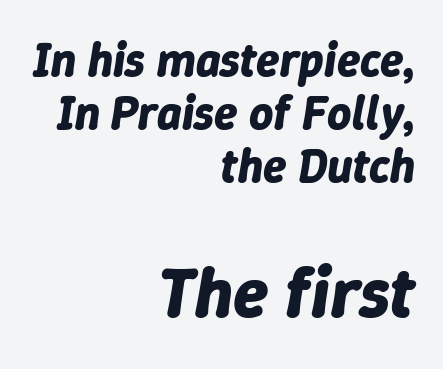
{"italic": "yes", "lean": "right", "slant_degrees": 9, "bold": "yes", "weight": "bold", "width": "normal", "stroke_contrast": "low", "x_height": "medium", "monospaced": "no", "underline": "no", "align": "right", "line_spacing": "tight", "line_spacing_ratio": 1.13, "letter_spacing": "normal", "letter_spacing_em": 0.0, "larger_block": "second", "size_ratio": 1.51, "glyph_px": 71}
